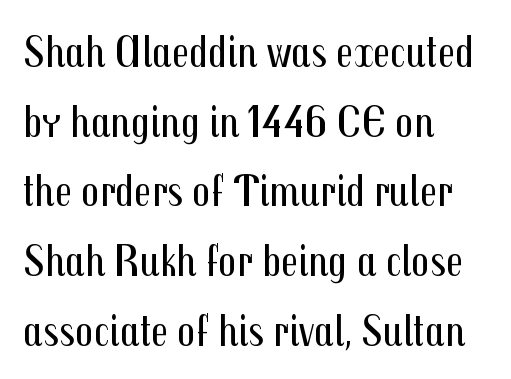
Q: Is the text bold? A: No.
Q: Is the text italic (slanted)? A: No, it is upright.
Q: Is the typeface a serif or a sans-serif typeface? A: Sans-serif.
Q: Is the text underlined? A: No.
Q: How is the paragraph aligned? A: Left-aligned.
Q: Is the spacing between letters normal or unusually wide? A: Normal.
Q: Is the spacing between lines tight, normal or loose? A: Normal.
Q: Width (condensed, normal, or wide)? A: Condensed.
Q: Stroke contrast? A: Medium.
Q: x-height? A: Medium.
Q: Monospaced? A: No.
